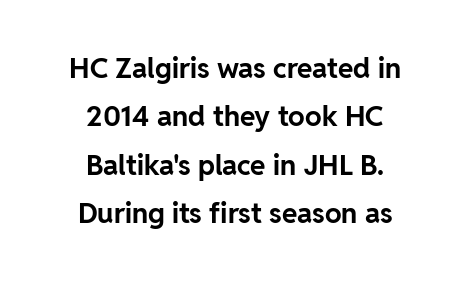
{"serif": "no", "italic": "no", "bold": "yes", "weight": "bold", "width": "normal", "stroke_contrast": "low", "x_height": "medium", "monospaced": "no", "underline": "no", "align": "center", "line_spacing_ratio": 1.73, "letter_spacing": "normal", "letter_spacing_em": 0.0, "glyph_px": 28}
